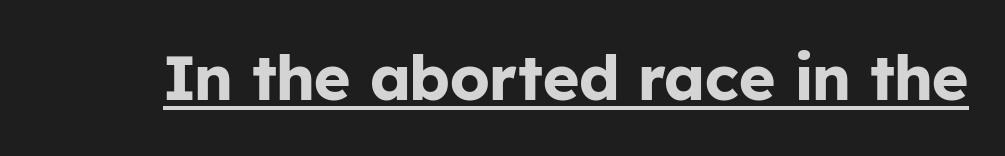
{"serif": "no", "italic": "no", "bold": "yes", "weight": "bold", "width": "normal", "stroke_contrast": "low", "x_height": "medium", "monospaced": "no", "underline": "yes", "letter_spacing": "normal", "letter_spacing_em": 0.0, "glyph_px": 63}
